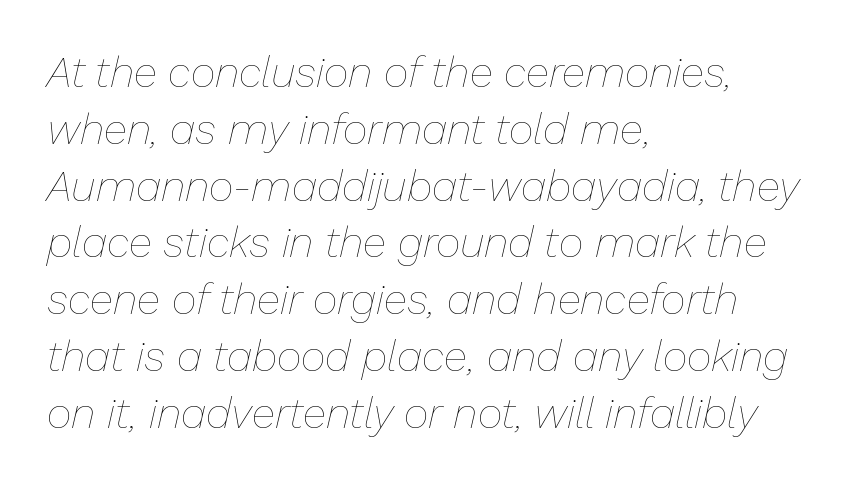
Q: Is the text bold? A: No.
Q: Is the text italic (slanted)? A: Yes, it leans right by about 13 degrees.
Q: Is the text underlined? A: No.
Q: How is the paragraph aligned? A: Left-aligned.
Q: Is the spacing between letters normal or unusually wide? A: Normal.
Q: Is the spacing between lines tight, normal or loose? A: Normal.
Q: Width (condensed, normal, or wide)? A: Normal.
Q: Stroke contrast? A: Low.
Q: x-height? A: Medium.
Q: Monospaced? A: No.
